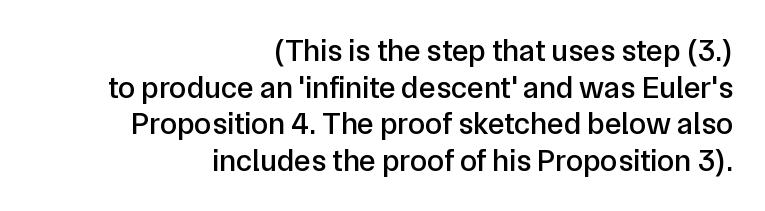
{"serif": "no", "italic": "no", "width": "normal", "stroke_contrast": "low", "x_height": "medium", "monospaced": "no", "underline": "no", "align": "right", "line_spacing_ratio": 1.18, "letter_spacing": "normal", "letter_spacing_em": 0.0, "glyph_px": 31}
